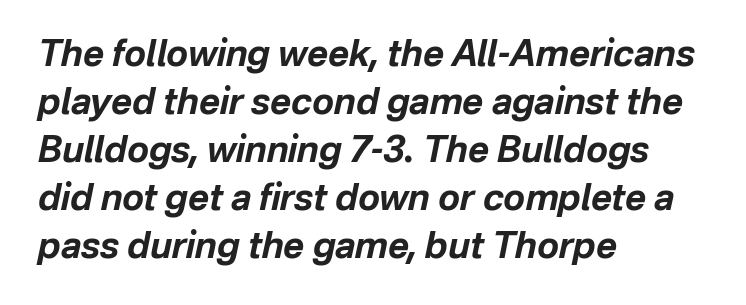
The image shows 36 px bold type, italic (leaning right); set left-aligned, normal line spacing (1.33x), normal letter spacing, not underlined; low stroke contrast and a medium x-height.
